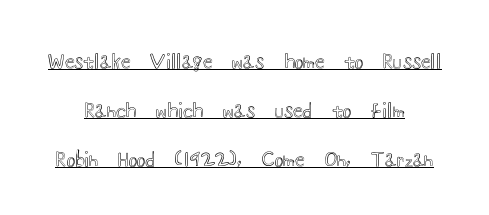
Quick note: underline on. Reading down the column, the eye jumps a long way to each next line. Upright lettering throughout. The rendering keeps characters at their native spacing.
